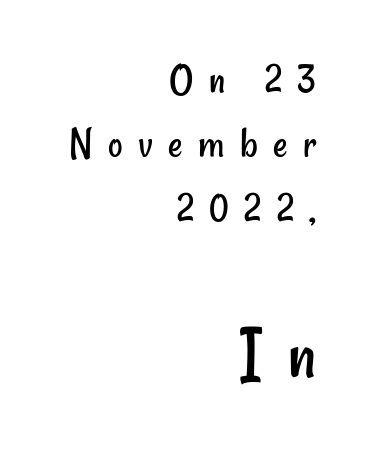
This reads as an unemphasized weight, regular at the heaviest. Evenly set lines give the paragraph a standard silhouette. Clear beneath every line of the passage. The passage shown begins with its smaller block and ends with its larger one. Caption: multi-line text, flush right, ragged left.
